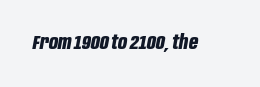
Nobody touched the tracking dial on this one. Bare-footed words on every line. The lettering tilts uniformly, giving the passage an italic look. These lines carry a lot of weight — the face is fully bold.
